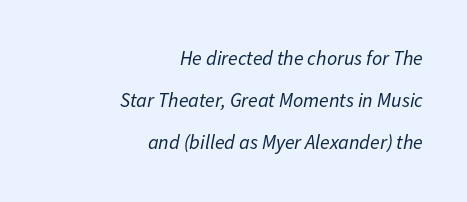
{"italic": "yes", "lean": "right", "slant_degrees": 11, "bold": "no", "underline": "no", "align": "right", "line_spacing": "loose", "line_spacing_ratio": 2.11, "letter_spacing": "normal", "letter_spacing_em": 0.0, "glyph_px": 20}
